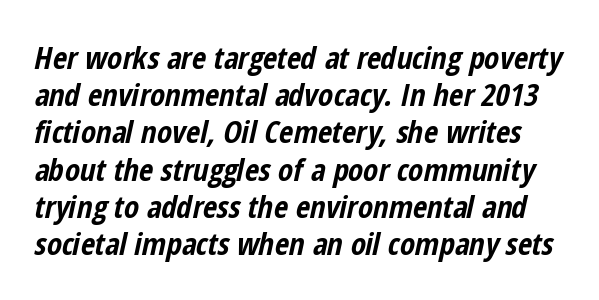
{"italic": "yes", "lean": "right", "slant_degrees": 12, "bold": "yes", "weight": "bold", "width": "condensed", "stroke_contrast": "low", "x_height": "medium", "monospaced": "no", "underline": "no", "line_spacing_ratio": 1.2, "letter_spacing": "normal", "letter_spacing_em": 0.0, "glyph_px": 31}
